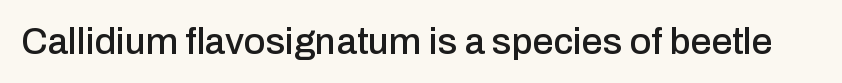
Q: Is the text italic (slanted)? A: No, it is upright.
Q: Is the typeface a serif or a sans-serif typeface? A: Sans-serif.
Q: Is the text underlined? A: No.
Q: Is the spacing between letters normal or unusually wide? A: Normal.
Q: Width (condensed, normal, or wide)? A: Normal.
Q: Stroke contrast? A: Low.
Q: x-height? A: Medium.
Q: Monospaced? A: No.
